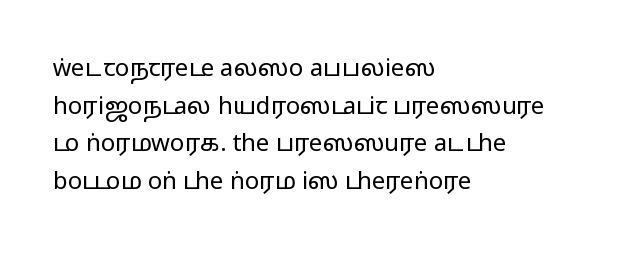
The image shows 24 px text type, upright; set left-aligned, normal line spacing (1.57x), normal letter spacing, not underlined.
